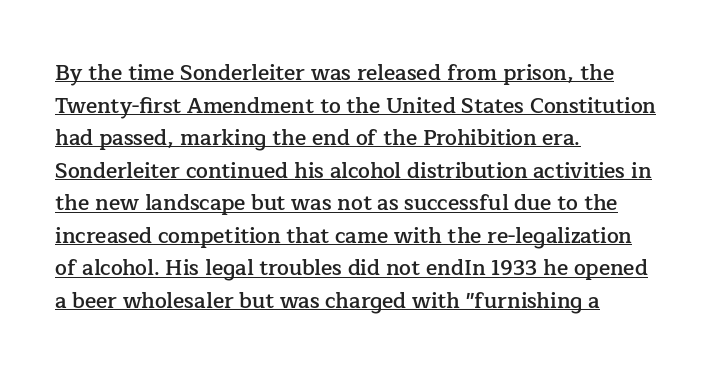
Q: Is the text bold? A: Semi-bold.
Q: Is the text italic (slanted)? A: No, it is upright.
Q: Is the text underlined? A: Yes.
Q: How is the paragraph aligned? A: Left-aligned.
Q: Is the spacing between letters normal or unusually wide? A: Normal.
Q: Is the spacing between lines tight, normal or loose? A: Normal.
